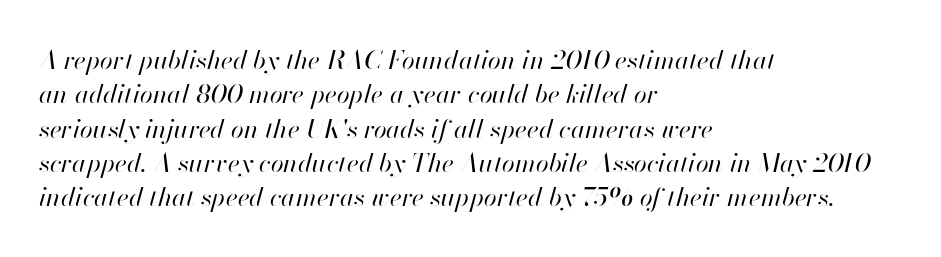
Q: Is the text bold? A: No.
Q: Is the text italic (slanted)? A: Yes, it leans right by about 13 degrees.
Q: Is the text underlined? A: No.
Q: How is the paragraph aligned? A: Left-aligned.
Q: Is the spacing between letters normal or unusually wide? A: Normal.
Q: Is the spacing between lines tight, normal or loose? A: Normal.
